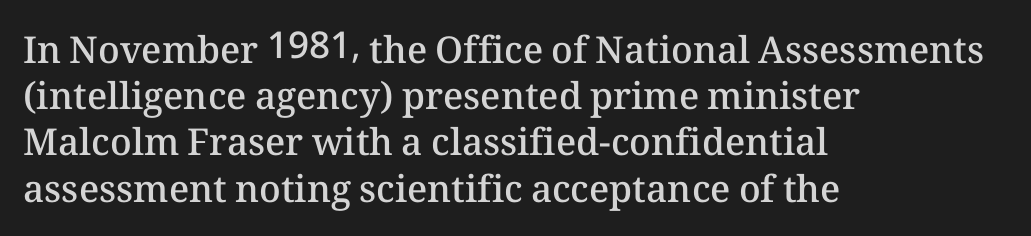
{"italic": "no", "bold": "semi", "weight": "semibold", "width": "normal", "stroke_contrast": "medium", "x_height": "medium", "monospaced": "no", "underline": "no", "align": "left", "line_spacing": "normal", "line_spacing_ratio": 1.25, "letter_spacing": "normal", "letter_spacing_em": 0.0, "glyph_px": 37}
